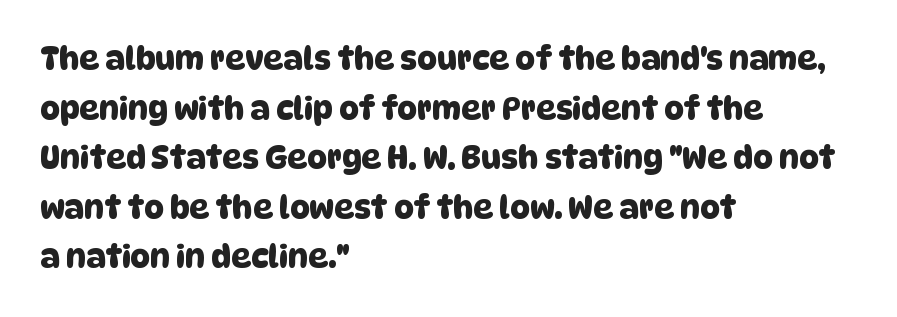
{"serif": "no", "width": "normal", "stroke_contrast": "low", "x_height": "large", "monospaced": "no", "underline": "no", "align": "left", "line_spacing": "normal", "line_spacing_ratio": 1.6, "letter_spacing": "normal", "letter_spacing_em": 0.0, "glyph_px": 31}
